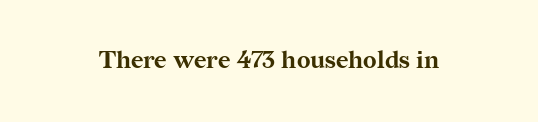
What stands out about the letter spacing? Nothing — it is the standard amount. Upright lettering throughout. Bold? Absolutely — the strokes are thick and heavy. The glyphs are unaccompanied by any horizontal stroke below them.
